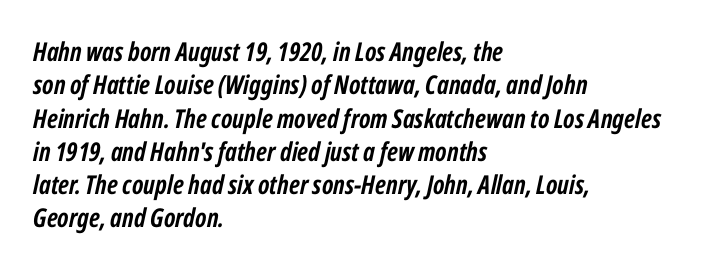
Horizontal alignment here is leftward, the default for most running prose. The letters are bold, with thick, heavy strokes. This sample keeps an unexceptional amount of space between lines. Words float on clear page, feet unadorned. The text carries the slant typical of an italic or oblique font. The passage shown has conventional tracking throughout.
